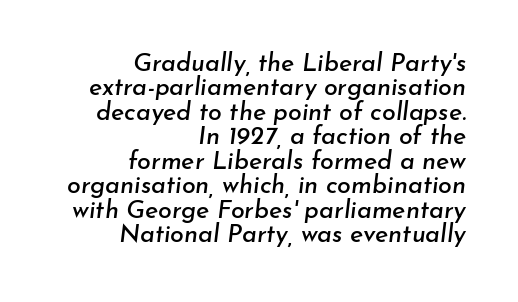
{"italic": "yes", "lean": "right", "slant_degrees": 7, "underline": "no", "align": "right", "line_spacing": "tight", "line_spacing_ratio": 0.98, "letter_spacing": "normal", "letter_spacing_em": 0.0, "glyph_px": 25}
